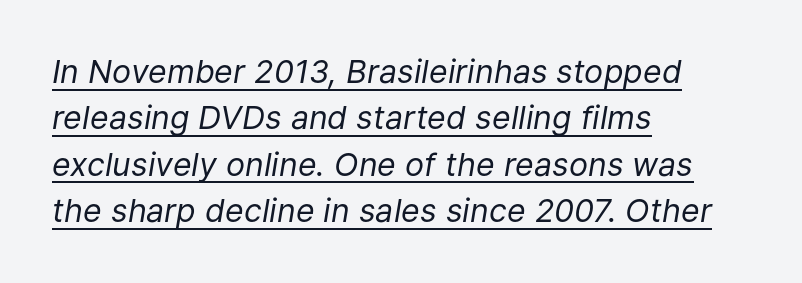
The image shows 32 px regular-weight type, italic (leaning right); set left-aligned, normal line spacing (1.45x), normal letter spacing, underlined; low stroke contrast and a medium x-height.
